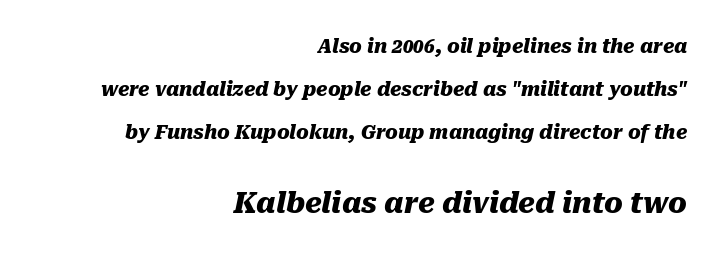
Compared with typical paragraphs, the rows here are farther apart. In CSS terms this would be text-align: right. There is no visible air inserted between adjacent glyphs. Compare the two chunks: the lower has the greater cap height. This sample has the flowing, uneven cadence of proportional lettering. A dark, heavy texture on the line: the type is bold.
